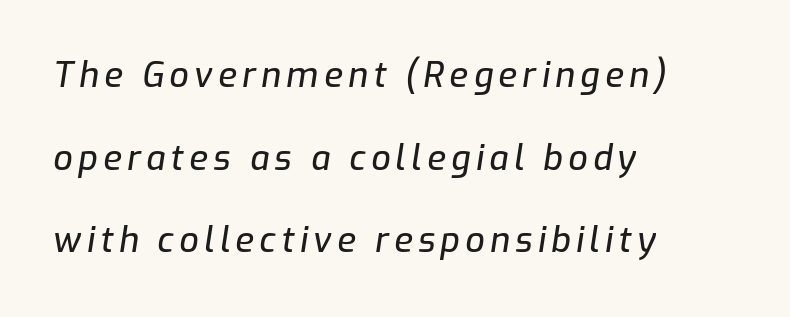
Each row of text sits above clean, open space. Casual observation: everything's shoved over to the left. A typesetter would call this leading open, well beyond the default. This sample uses an oblique cut, with every glyph tilted off the vertical.
